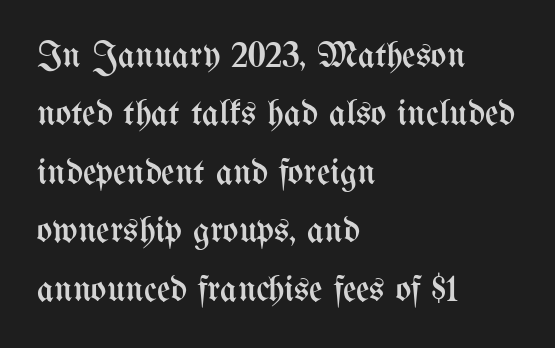
Does the copy run flush right? No — it runs flush left. Here the designer chose a conventional face with non-uniform glyph widths. Honestly, the row spacing looks completely unremarkable. You can tell it's not italic because the verticals are truly vertical.
